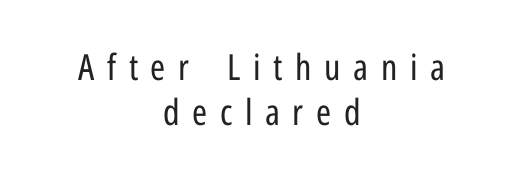
Q: Is the text bold? A: No.
Q: Is the text italic (slanted)? A: No, it is upright.
Q: Is the typeface a serif or a sans-serif typeface? A: Sans-serif.
Q: Is the text underlined? A: No.
Q: How is the paragraph aligned? A: Centered.
Q: Is the spacing between letters normal or unusually wide? A: Unusually wide.
Q: Is the spacing between lines tight, normal or loose? A: Normal.
Q: Width (condensed, normal, or wide)? A: Condensed.
Q: Stroke contrast? A: Low.
Q: x-height? A: Medium.
Q: Monospaced? A: No.
